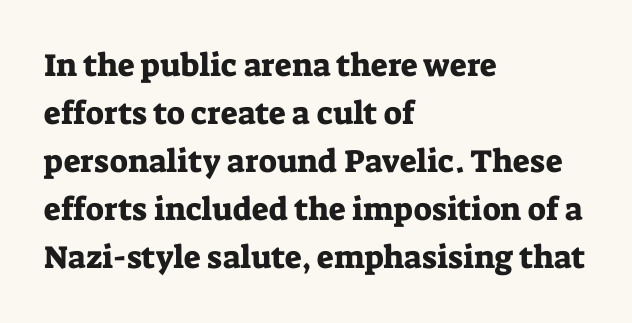
{"serif": "yes", "italic": "no", "width": "normal", "stroke_contrast": "low", "x_height": "medium", "monospaced": "no", "underline": "no", "align": "left", "line_spacing": "normal", "line_spacing_ratio": 1.5, "letter_spacing": "normal", "letter_spacing_em": 0.0, "glyph_px": 32}
